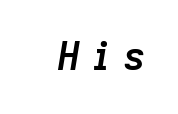
Q: Is the text bold? A: Yes.
Q: Is the text italic (slanted)? A: Yes, it leans right by about 9 degrees.
Q: Is the text underlined? A: No.
Q: Is the spacing between letters normal or unusually wide? A: Unusually wide.
Q: Width (condensed, normal, or wide)? A: Normal.
Q: Stroke contrast? A: Low.
Q: x-height? A: Medium.
Q: Monospaced? A: No.
